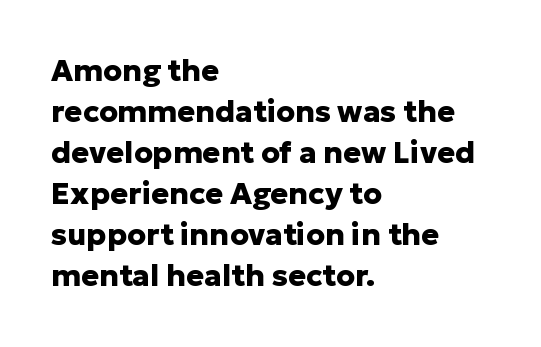
{"serif": "no", "italic": "no", "bold": "yes", "weight": "heavy", "width": "normal", "stroke_contrast": "low", "x_height": "medium", "monospaced": "no", "underline": "no", "align": "left", "line_spacing": "normal", "line_spacing_ratio": 1.37, "letter_spacing": "normal", "letter_spacing_em": 0.0, "glyph_px": 30}
